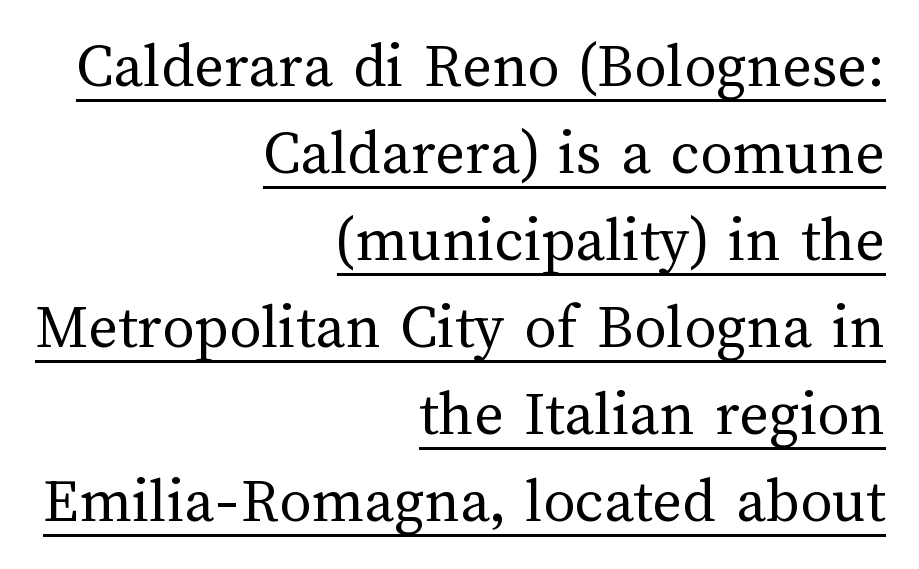
Q: Is the text bold? A: No.
Q: Is the text italic (slanted)? A: No, it is upright.
Q: Is the text underlined? A: Yes.
Q: How is the paragraph aligned? A: Right-aligned.
Q: Is the spacing between letters normal or unusually wide? A: Normal.
Q: Is the spacing between lines tight, normal or loose? A: Normal.
Q: Width (condensed, normal, or wide)? A: Normal.
Q: Stroke contrast? A: Medium.
Q: x-height? A: Medium.
Q: Monospaced? A: No.
